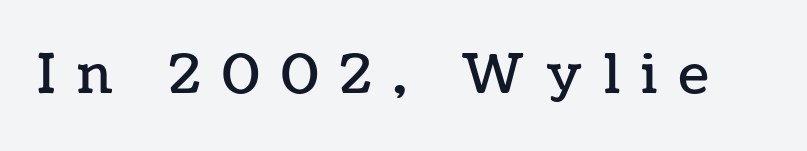
Q: Is the text italic (slanted)? A: No, it is upright.
Q: Is the text underlined? A: No.
Q: Is the spacing between letters normal or unusually wide? A: Unusually wide.
Q: Width (condensed, normal, or wide)? A: Normal.
Q: Stroke contrast? A: Low.
Q: x-height? A: Medium.
Q: Monospaced? A: No.
